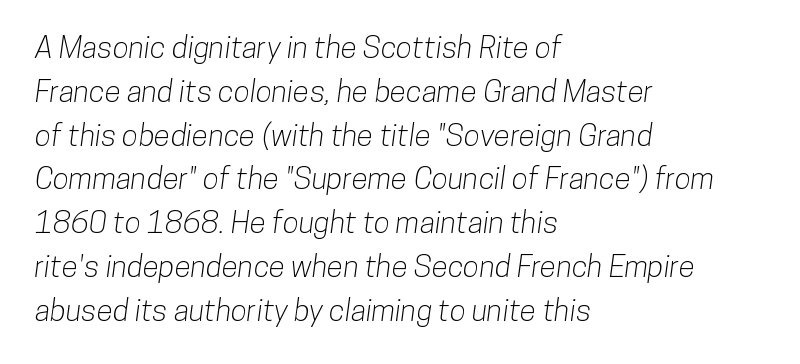
{"serif": "no", "width": "condensed", "stroke_contrast": "low", "x_height": "medium", "monospaced": "no", "underline": "no", "align": "left", "line_spacing": "normal", "line_spacing_ratio": 1.46, "letter_spacing": "normal", "letter_spacing_em": 0.0, "glyph_px": 30}
